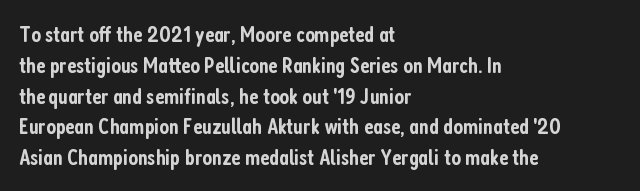
The image shows 23 px text type, upright; set left-aligned, normal line spacing (1.34x), normal letter spacing, not underlined.
